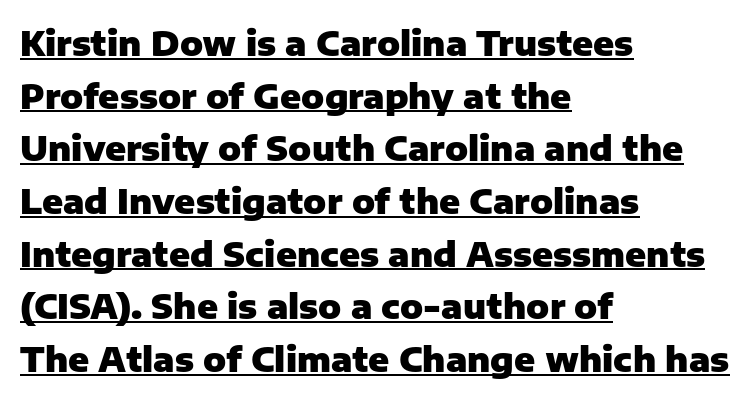
Q: Is the text bold? A: Yes.
Q: Is the text italic (slanted)? A: No, it is upright.
Q: Is the typeface a serif or a sans-serif typeface? A: Sans-serif.
Q: Is the text underlined? A: Yes.
Q: How is the paragraph aligned? A: Left-aligned.
Q: Is the spacing between letters normal or unusually wide? A: Normal.
Q: Is the spacing between lines tight, normal or loose? A: Normal.
Q: Width (condensed, normal, or wide)? A: Normal.
Q: Stroke contrast? A: Low.
Q: x-height? A: Medium.
Q: Monospaced? A: No.
